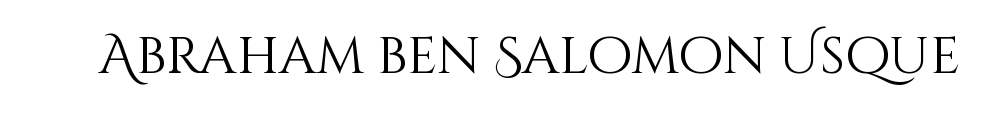
Q: Is the text bold? A: No.
Q: Is the text italic (slanted)? A: No, it is upright.
Q: Is the text underlined? A: No.
Q: Is the spacing between letters normal or unusually wide? A: Normal.
Q: Width (condensed, normal, or wide)? A: Normal.
Q: Stroke contrast? A: Medium.
Q: x-height? A: Large.
Q: Monospaced? A: No.
